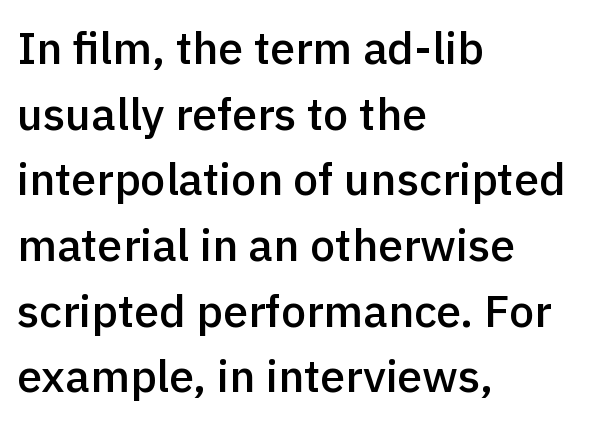
{"serif": "no", "italic": "no", "bold": "semi", "weight": "semibold", "width": "normal", "x_height": "medium", "monospaced": "no", "underline": "no", "align": "left", "line_spacing": "normal", "line_spacing_ratio": 1.46, "letter_spacing": "normal", "letter_spacing_em": 0.0, "glyph_px": 45}
